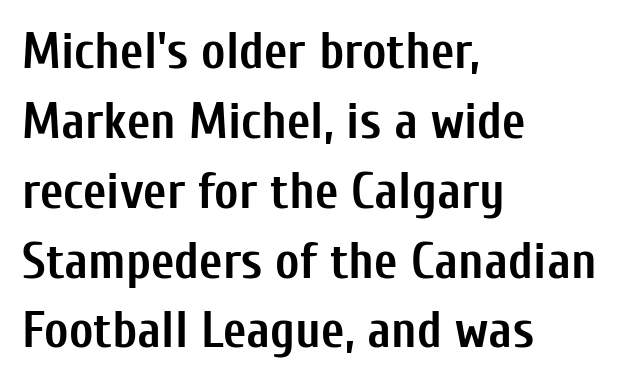
The image shows 51 px semibold, condensed sans-serif type, upright; set left-aligned, normal line spacing (1.37x), normal letter spacing, not underlined; low stroke contrast and a medium x-height.
